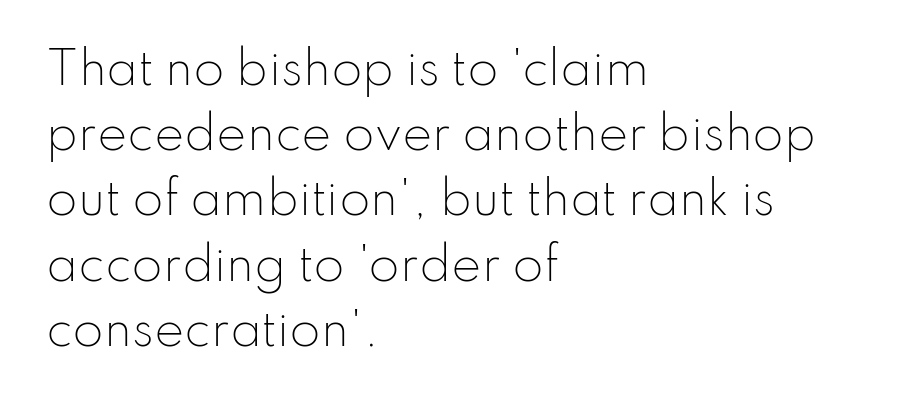
{"serif": "no", "italic": "no", "bold": "no", "weight": "light", "width": "normal", "stroke_contrast": "low", "x_height": "small", "monospaced": "no", "underline": "no", "align": "left", "line_spacing": "normal", "line_spacing_ratio": 1.45, "letter_spacing": "normal", "letter_spacing_em": 0.0, "glyph_px": 45}
